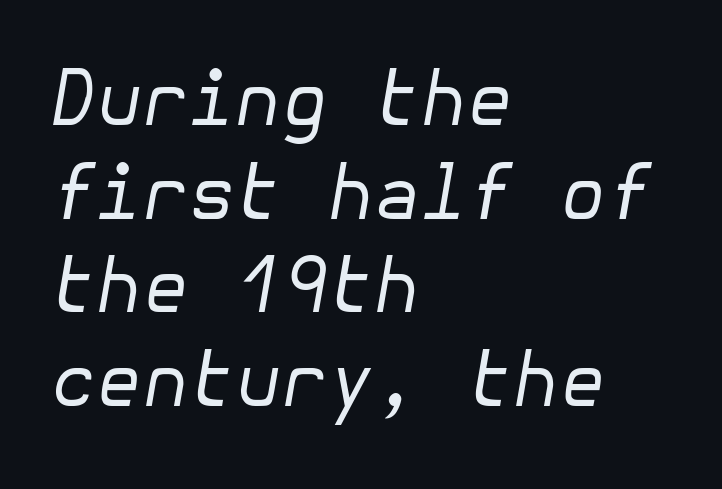
{"italic": "yes", "lean": "right", "slant_degrees": 10, "bold": "no", "weight": "regular", "width": "normal", "stroke_contrast": "low", "x_height": "medium", "underline": "no", "align": "left", "line_spacing": "normal", "line_spacing_ratio": 1.25, "letter_spacing": "normal", "letter_spacing_em": 0.0, "glyph_px": 75}
